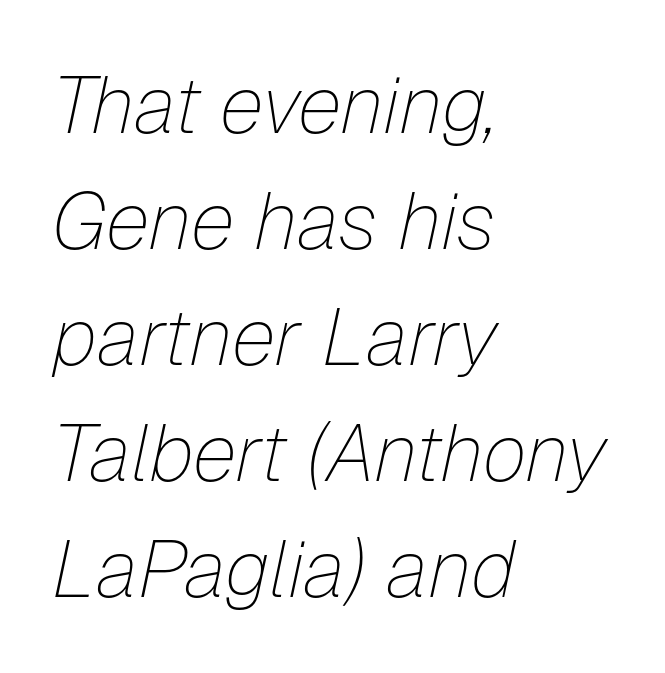
Q: Is the text bold? A: No.
Q: Is the text italic (slanted)? A: Yes, it leans right by about 12 degrees.
Q: Is the text underlined? A: No.
Q: How is the paragraph aligned? A: Left-aligned.
Q: Is the spacing between letters normal or unusually wide? A: Normal.
Q: Is the spacing between lines tight, normal or loose? A: Normal.
Q: Width (condensed, normal, or wide)? A: Normal.
Q: Stroke contrast? A: Low.
Q: x-height? A: Medium.
Q: Monospaced? A: No.
